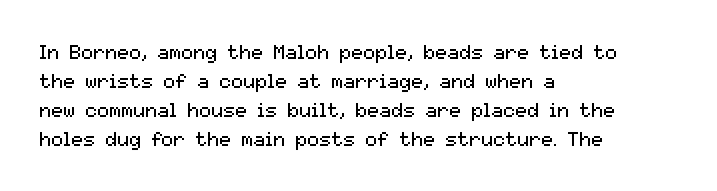
The image shows 20 px text type, upright; set left-aligned, normal line spacing (1.45x), normal letter spacing, not underlined.
